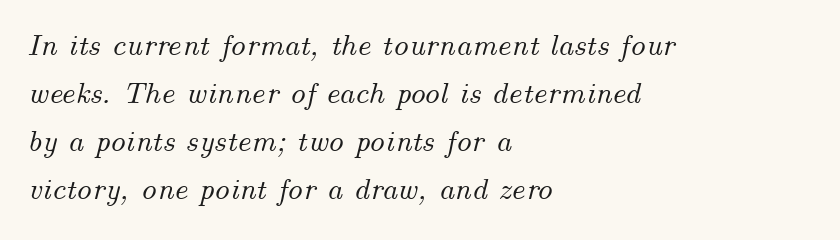
{"italic": "yes", "lean": "right", "slant_degrees": 14, "width": "normal", "stroke_contrast": "medium", "x_height": "small", "monospaced": "no", "underline": "no", "align": "left", "line_spacing": "normal", "line_spacing_ratio": 1.55, "letter_spacing": "normal", "letter_spacing_em": 0.0, "glyph_px": 31}
